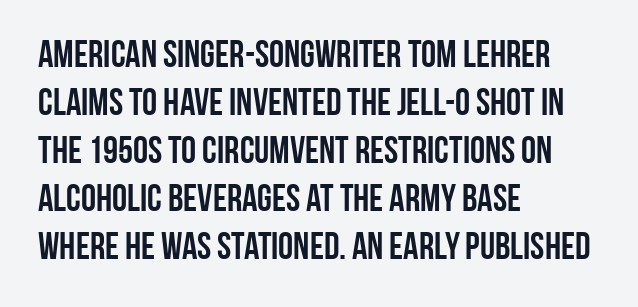
The image shows 38 px condensed sans-serif type, upright; set left-aligned, normal line spacing (1.26x), normal letter spacing, not underlined; low stroke contrast and a large x-height.
